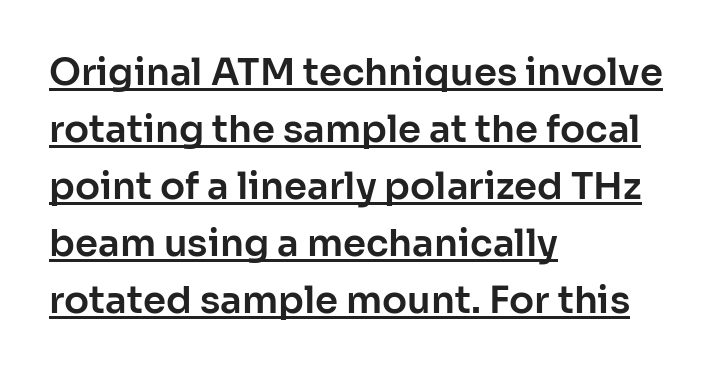
Q: Is the text italic (slanted)? A: No, it is upright.
Q: Is the typeface a serif or a sans-serif typeface? A: Sans-serif.
Q: Is the text underlined? A: Yes.
Q: How is the paragraph aligned? A: Left-aligned.
Q: Is the spacing between letters normal or unusually wide? A: Normal.
Q: Is the spacing between lines tight, normal or loose? A: Normal.
Q: Width (condensed, normal, or wide)? A: Normal.
Q: Stroke contrast? A: Low.
Q: x-height? A: Medium.
Q: Monospaced? A: No.
